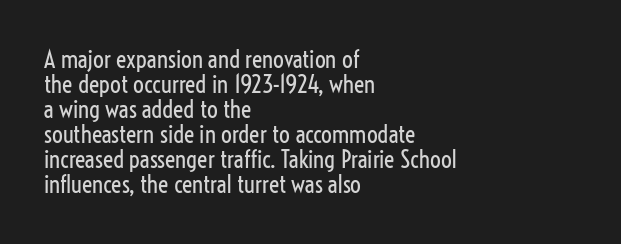
Q: Is the text bold? A: No.
Q: Is the text italic (slanted)? A: No, it is upright.
Q: Is the text underlined? A: No.
Q: How is the paragraph aligned? A: Left-aligned.
Q: Is the spacing between letters normal or unusually wide? A: Normal.
Q: Is the spacing between lines tight, normal or loose? A: Tight.
